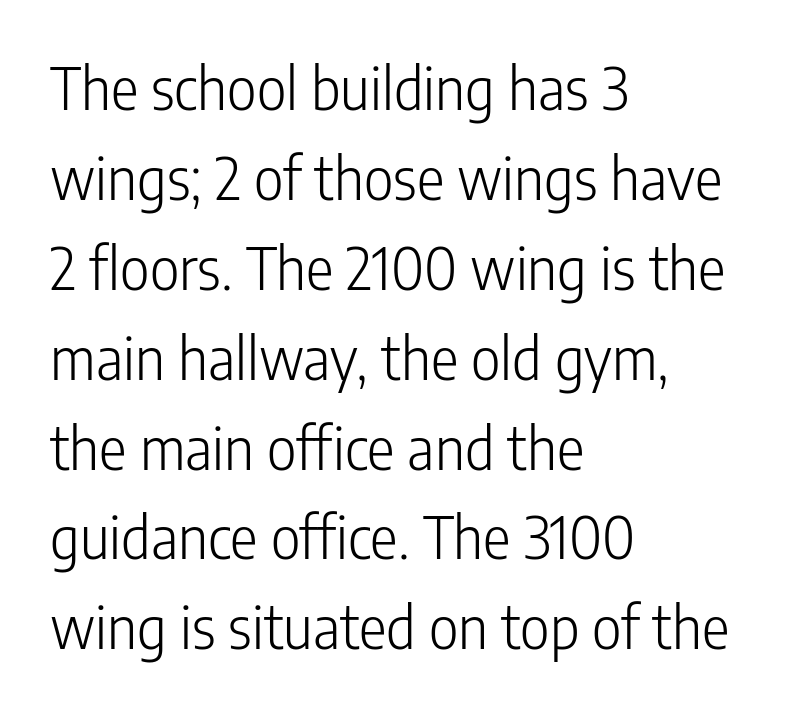
The image shows 58 px light, condensed sans-serif type, upright; set left-aligned, normal line spacing (1.55x), normal letter spacing, not underlined; low stroke contrast and a medium x-height.
